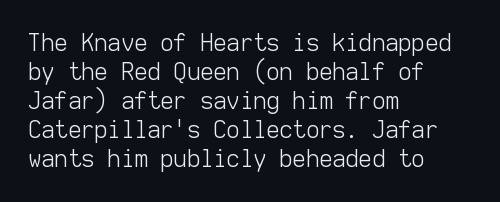
Q: Is the text bold? A: No.
Q: Is the text italic (slanted)? A: No, it is upright.
Q: Is the text underlined? A: No.
Q: How is the paragraph aligned? A: Left-aligned.
Q: Is the spacing between letters normal or unusually wide? A: Normal.
Q: Is the spacing between lines tight, normal or loose? A: Normal.
